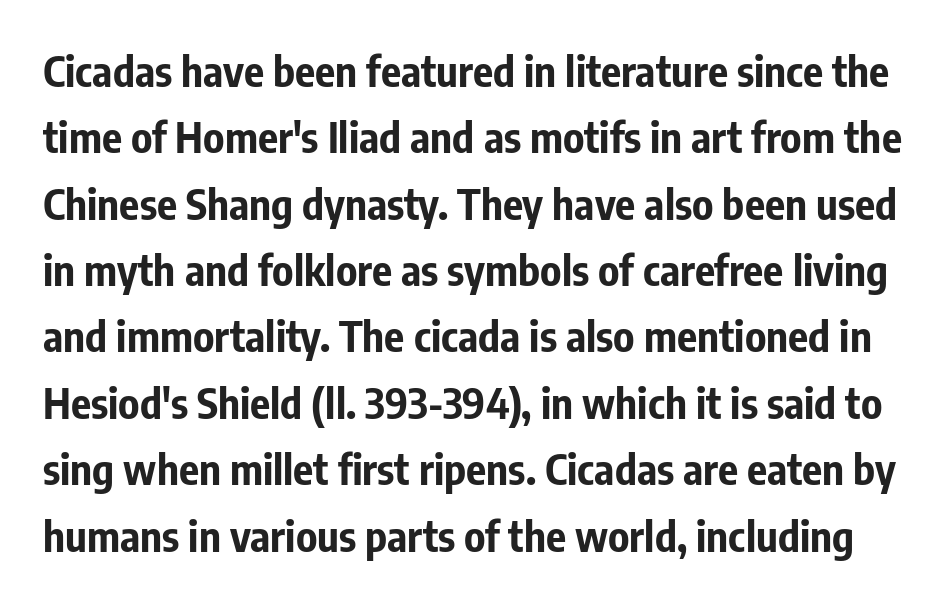
Notice how descenders clear the ascenders below comfortably — that's standard leading. Typesetter's note: full bold, strokes at maximum text heaviness. Varying glyph widths throughout — classic text-font behaviour. Lines of text with bare space underneath.
